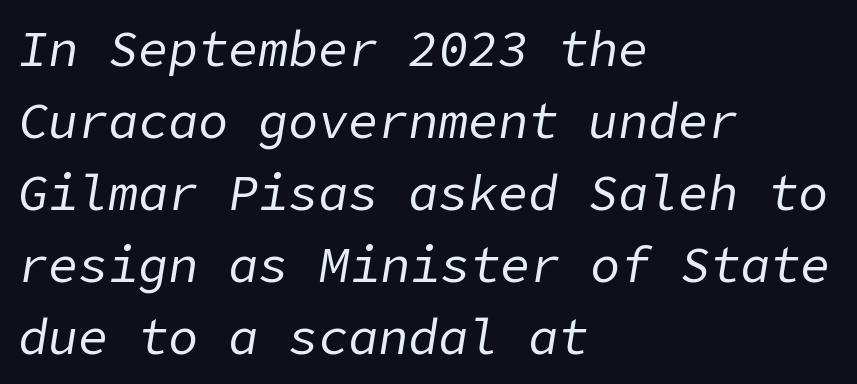
A normal amount of white space separates one row of letters from the next. If you drew a ruler down the left edge, every line would touch it. The passage shown is not bold in any degree. Descender tails drop into unmarked territory.
